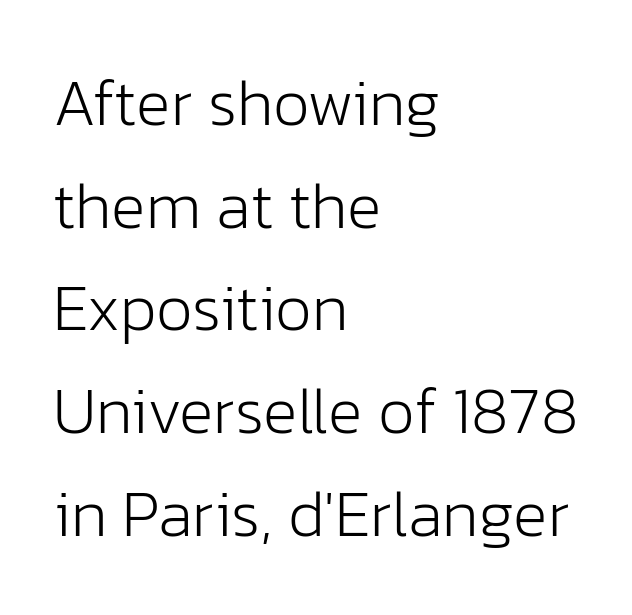
Q: Is the text bold? A: No.
Q: Is the text italic (slanted)? A: No, it is upright.
Q: Is the typeface a serif or a sans-serif typeface? A: Sans-serif.
Q: Is the text underlined? A: No.
Q: How is the paragraph aligned? A: Left-aligned.
Q: Is the spacing between letters normal or unusually wide? A: Normal.
Q: Is the spacing between lines tight, normal or loose? A: Normal.
Q: Width (condensed, normal, or wide)? A: Normal.
Q: Stroke contrast? A: Low.
Q: x-height? A: Medium.
Q: Monospaced? A: No.
